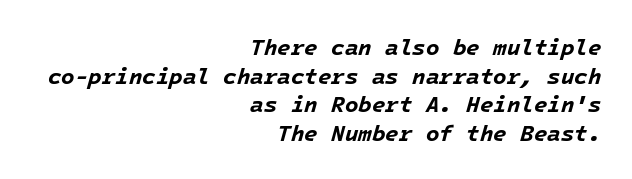
The typography opts for an oblique posture over an upright one. Summary of weight: heavy, a full bold. Letters rest on an invisible, unmarked baseline. Each new line begins a customary step beneath the previous one.
